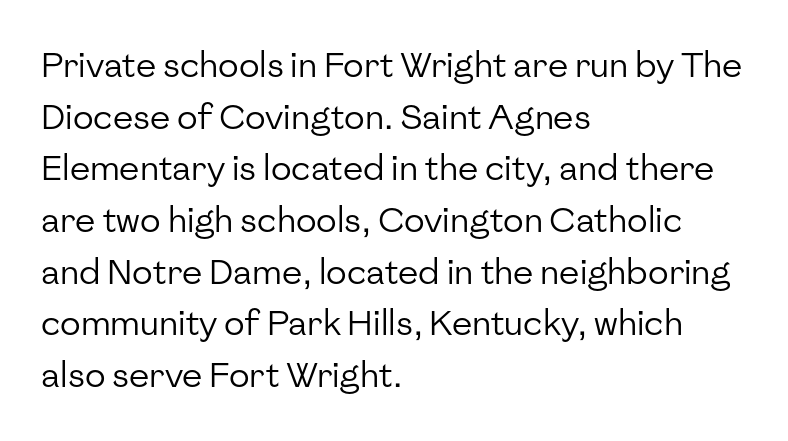
{"serif": "no", "italic": "no", "bold": "no", "weight": "regular", "width": "normal", "stroke_contrast": "low", "x_height": "medium", "monospaced": "no", "underline": "no", "align": "left", "line_spacing": "normal", "line_spacing_ratio": 1.52, "letter_spacing": "normal", "letter_spacing_em": 0.0, "glyph_px": 34}
